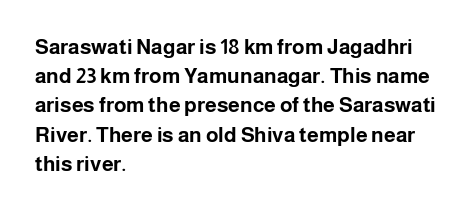
When letters stand straight like this, we call the style roman or upright. Line starts are locked; line ends wander. Quick note: underline off. Words appear dense and cohesive because spacing is normal. A normal amount of white space separates one row of letters from the next.
